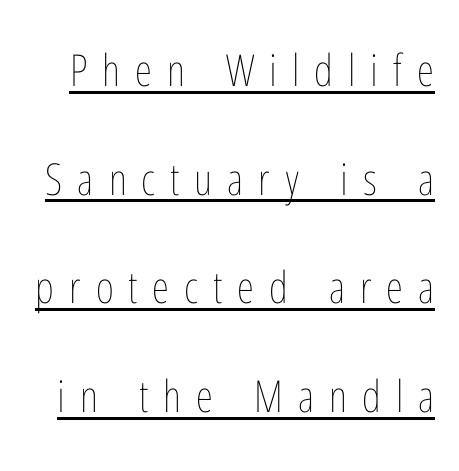
{"italic": "no", "bold": "no", "weight": "thin", "width": "condensed", "stroke_contrast": "low", "x_height": "medium", "monospaced": "no", "underline": "yes", "line_spacing": "loose", "line_spacing_ratio": 2.47, "letter_spacing": "wide", "letter_spacing_em": 0.34, "glyph_px": 44}
